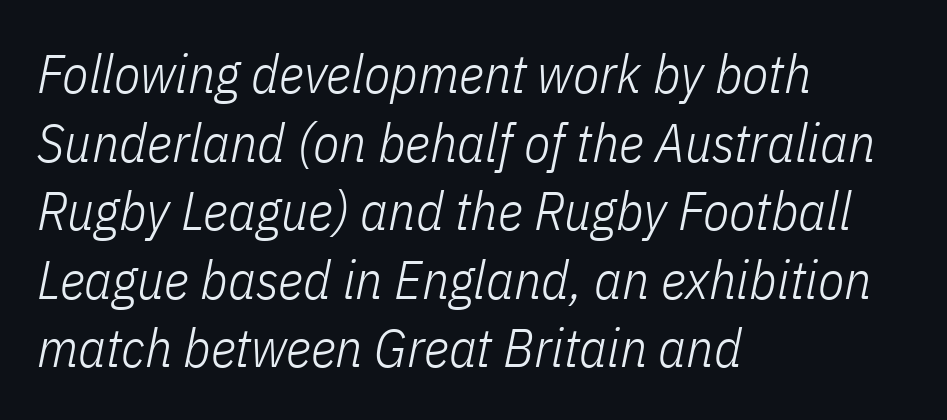
Quick note: italic. Line beginnings align vertically; line endings do not. Caption: face not bold, strokes unweighted. The rendering uses natural spacing where letterforms have individual widths.
